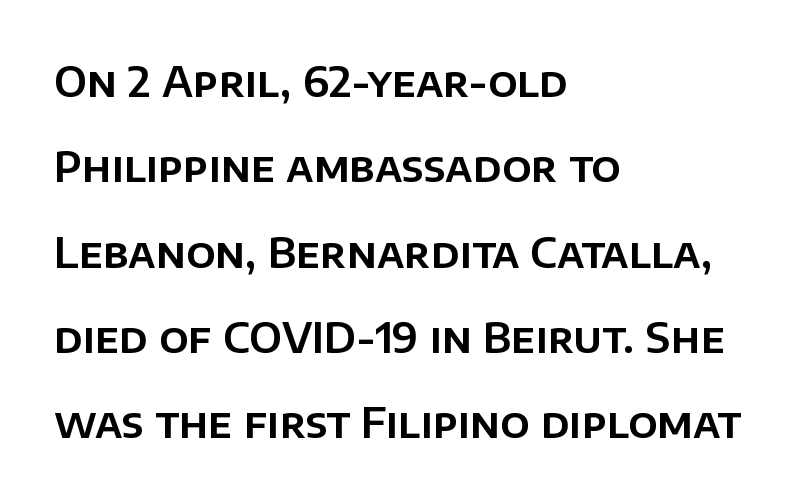
{"serif": "no", "italic": "no", "width": "normal", "stroke_contrast": "low", "x_height": "large", "monospaced": "no", "underline": "no", "align": "left", "line_spacing": "loose", "line_spacing_ratio": 2.08, "letter_spacing": "normal", "letter_spacing_em": 0.0, "glyph_px": 41}
